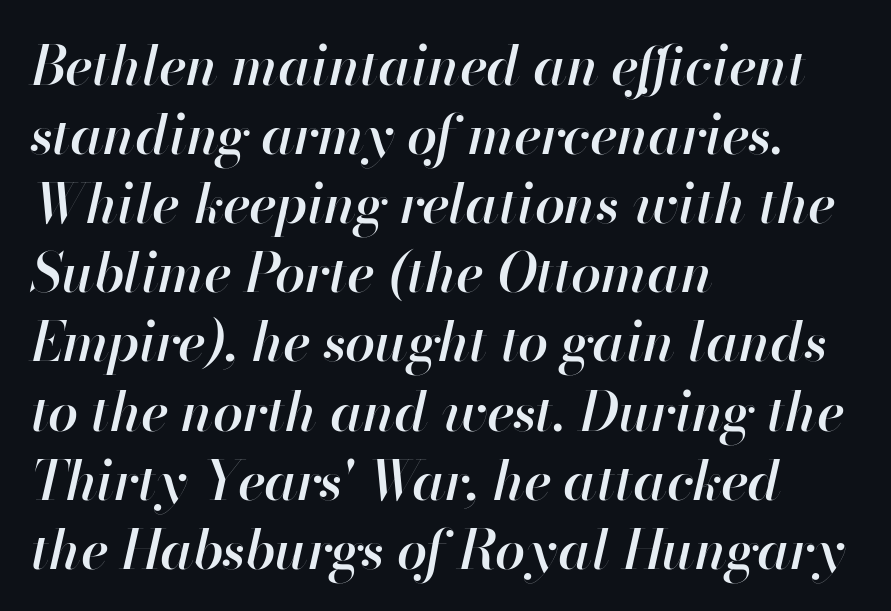
{"italic": "yes", "lean": "right", "slant_degrees": 13, "bold": "semi", "weight": "semibold", "width": "normal", "stroke_contrast": "high", "x_height": "small", "monospaced": "no", "underline": "no", "align": "left", "line_spacing": "normal", "line_spacing_ratio": 1.28, "letter_spacing": "normal", "letter_spacing_em": 0.0, "glyph_px": 54}
